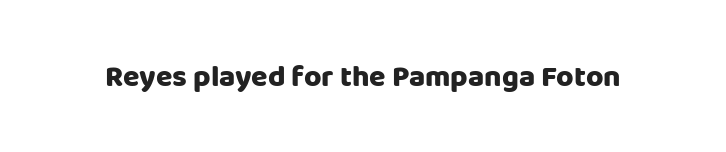
Q: Is the text bold? A: Yes.
Q: Is the text italic (slanted)? A: No, it is upright.
Q: Is the typeface a serif or a sans-serif typeface? A: Sans-serif.
Q: Is the text underlined? A: No.
Q: Is the spacing between letters normal or unusually wide? A: Normal.
Q: Width (condensed, normal, or wide)? A: Normal.
Q: Stroke contrast? A: Low.
Q: x-height? A: Large.
Q: Monospaced? A: No.
